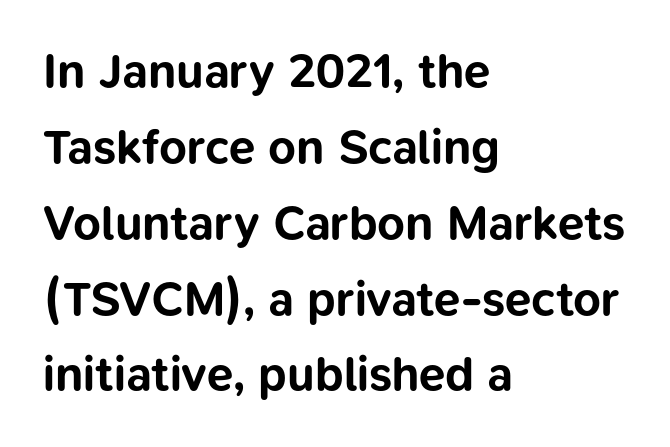
The image shows 48 px bold sans-serif type, upright; set left-aligned, normal line spacing (1.58x), normal letter spacing, not underlined; low stroke contrast and a medium x-height.
